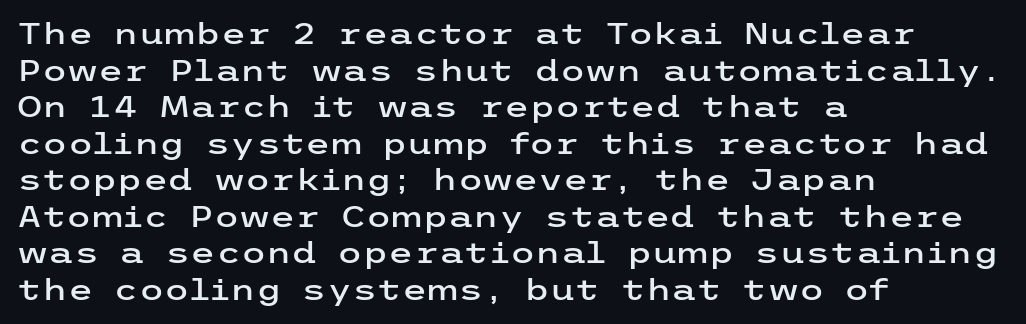
The image shows 29 px wide sans-serif type, upright; set left-aligned, normal line spacing (1.26x), normal letter spacing, not underlined; low stroke contrast and a medium x-height.
